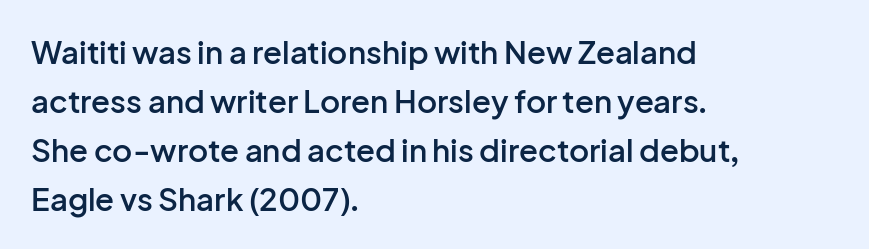
Does the lettering tilt? It doesn't — this is upright. Baseline-to-baseline distance is the conventional proportion of letter height. Beneath every word, the page is bare. The letters advance in unequal steps, a hallmark of proportional type. How heavy is the stroke? Medium-heavy — a semibold, shy of bold.
